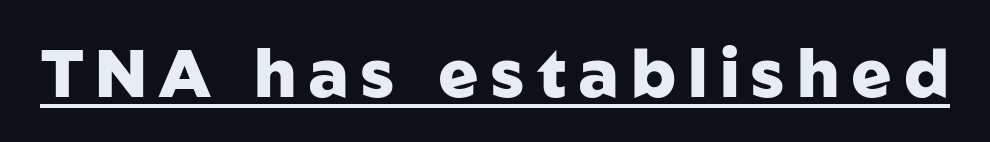
{"serif": "no", "italic": "no", "bold": "yes", "weight": "heavy", "width": "normal", "stroke_contrast": "low", "x_height": "medium", "monospaced": "no", "underline": "yes", "glyph_px": 67}
